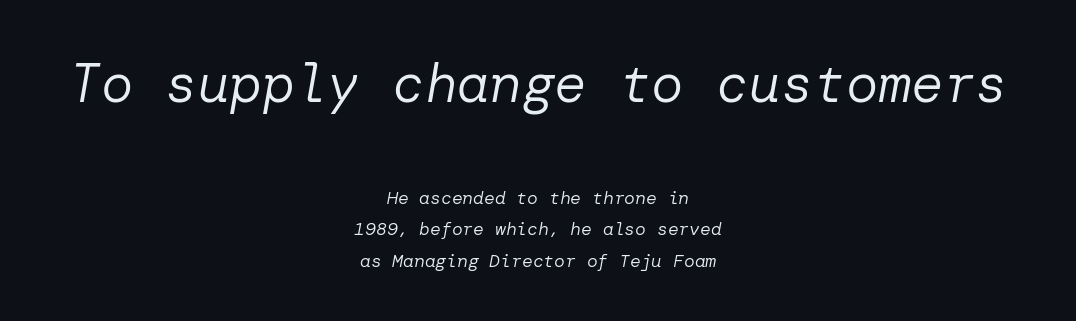
{"italic": "yes", "lean": "right", "slant_degrees": 10, "bold": "no", "weight": "regular", "width": "normal", "stroke_contrast": "low", "x_height": "medium", "underline": "no", "align": "center", "line_spacing_ratio": 1.75, "letter_spacing": "normal", "letter_spacing_em": 0.0, "larger_block": "first", "size_ratio": 3.0, "glyph_px": 54}
